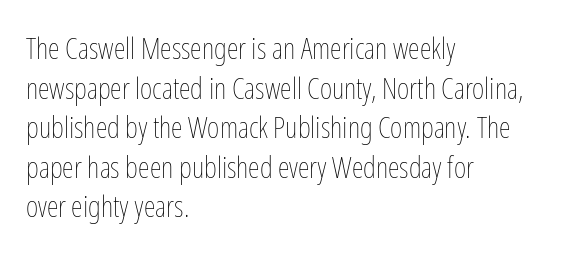
Q: Is the text bold? A: No.
Q: Is the text italic (slanted)? A: No, it is upright.
Q: Is the text underlined? A: No.
Q: How is the paragraph aligned? A: Left-aligned.
Q: Is the spacing between letters normal or unusually wide? A: Normal.
Q: Is the spacing between lines tight, normal or loose? A: Normal.
Q: Width (condensed, normal, or wide)? A: Condensed.
Q: Stroke contrast? A: Low.
Q: x-height? A: Medium.
Q: Monospaced? A: No.
